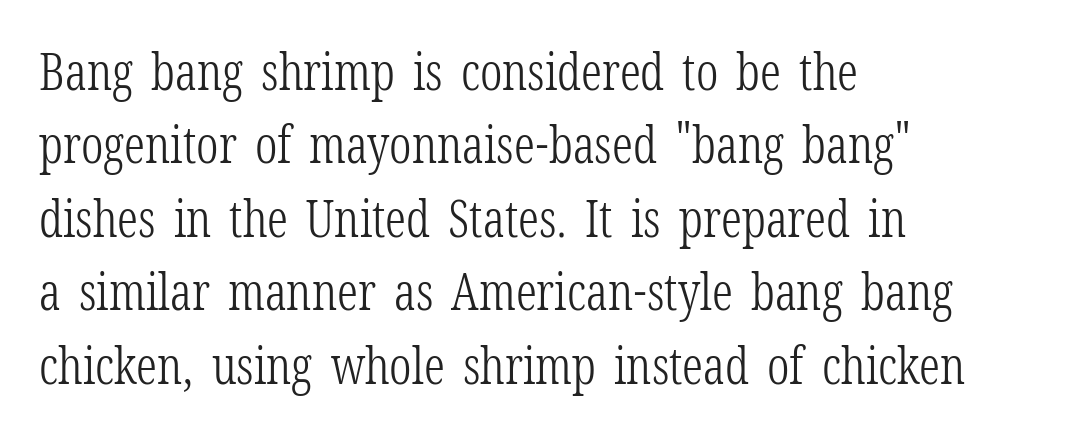
Bare-footed words on every line. Think of a printed novel: that variable character pitch is what you see here. Short and long lines alike share a common starting point at left. Notice how the stems are strictly vertical — no italics here.
